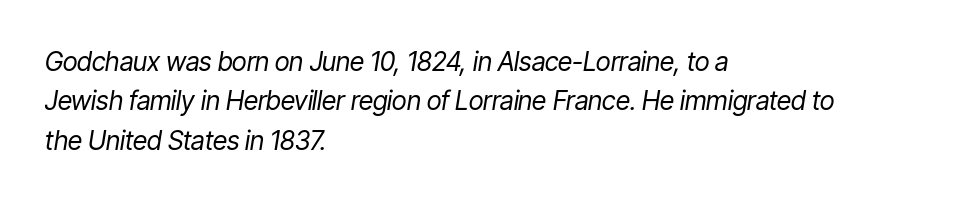
{"italic": "yes", "lean": "right", "slant_degrees": 9, "bold": "no", "underline": "no", "align": "left", "line_spacing": "normal", "line_spacing_ratio": 1.51, "letter_spacing": "normal", "letter_spacing_em": 0.0, "glyph_px": 26}
